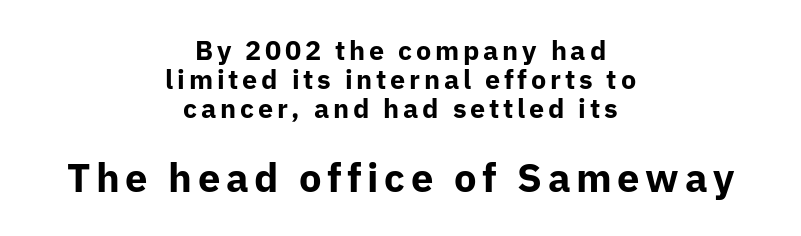
The image shows 40 px bold sans-serif type, upright; set centered, tight line spacing (1.08x), not underlined; the second (bottom) block is 1.48x larger; low stroke contrast and a medium x-height.
